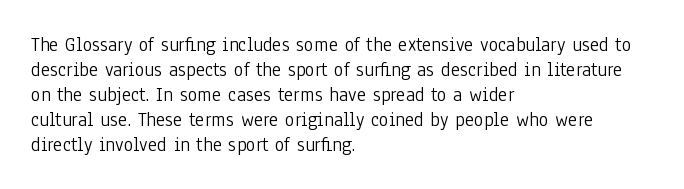
{"italic": "no", "bold": "no", "underline": "no", "align": "left", "line_spacing": "normal", "line_spacing_ratio": 1.25, "letter_spacing": "normal", "letter_spacing_em": 0.0, "glyph_px": 20}
